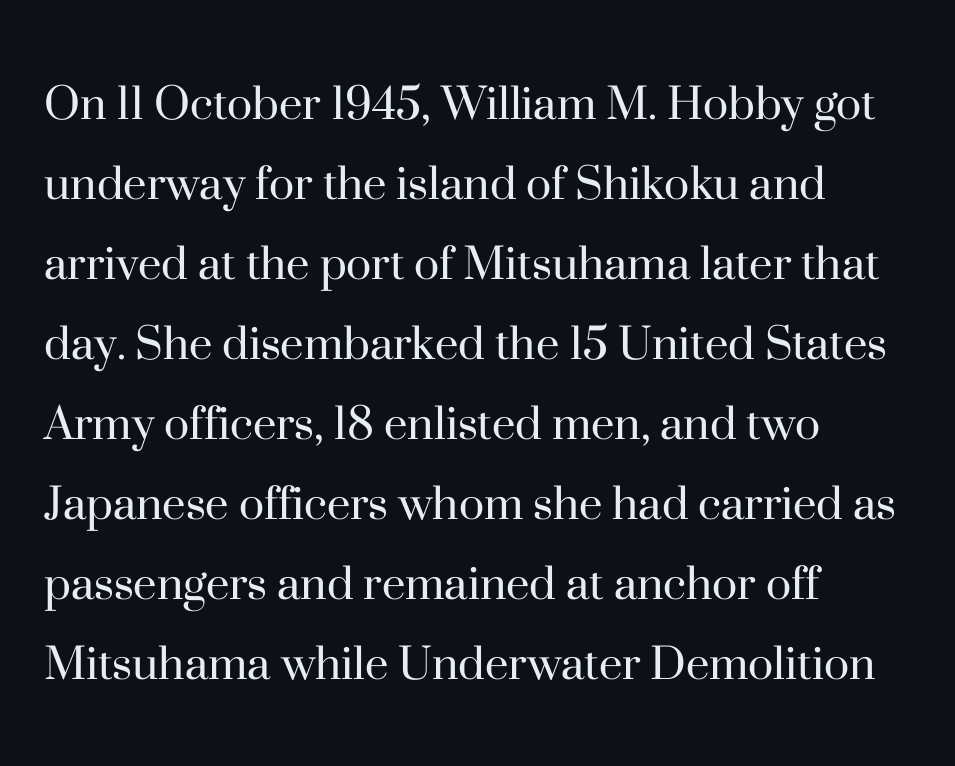
The face used here is proportionally spaced, like ordinary book or web type. Unbolded letterforms with no extra heft. Honestly, the letter spacing is just normal — you wouldn't notice it. Unlike a clean sans, this face finishes its strokes with serifs. Posture: upright roman.
